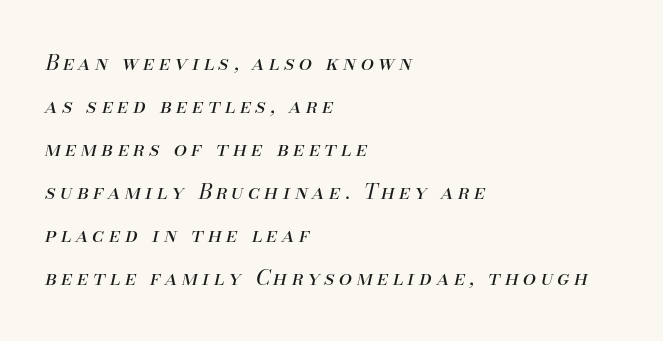
{"italic": "yes", "lean": "right", "slant_degrees": 13, "bold": "no", "underline": "no", "align": "left", "line_spacing": "loose", "line_spacing_ratio": 2.05, "letter_spacing": "wide", "letter_spacing_em": 0.21, "glyph_px": 21}
